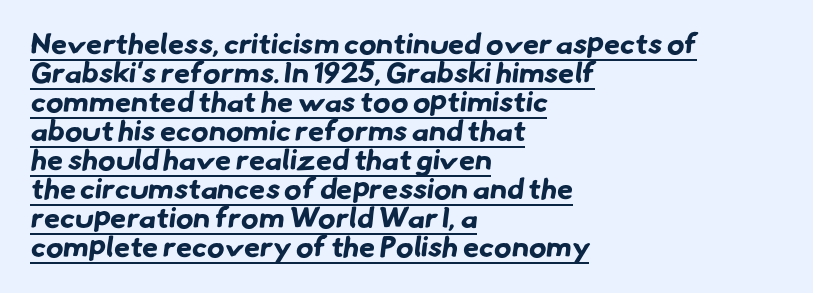
Q: Is the text bold? A: Yes.
Q: Is the typeface a serif or a sans-serif typeface? A: Sans-serif.
Q: Is the text underlined? A: Yes.
Q: How is the paragraph aligned? A: Left-aligned.
Q: Is the spacing between letters normal or unusually wide? A: Normal.
Q: Is the spacing between lines tight, normal or loose? A: Tight.
Q: Width (condensed, normal, or wide)? A: Normal.
Q: Stroke contrast? A: Low.
Q: x-height? A: Small.
Q: Monospaced? A: No.
